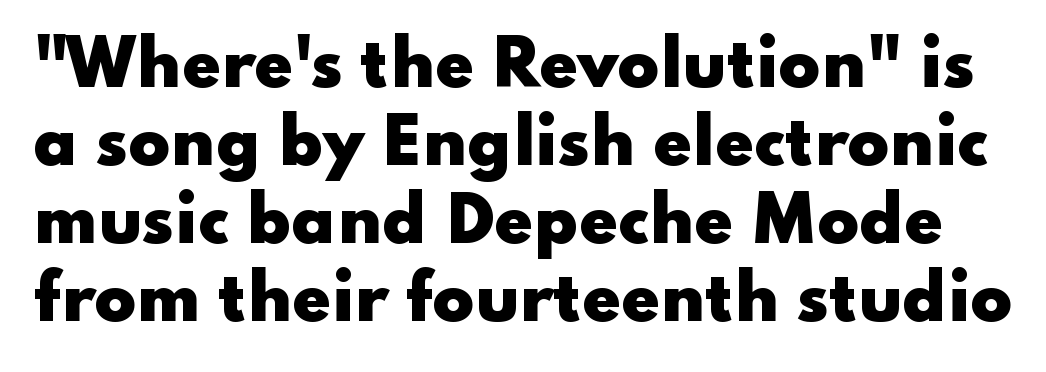
Q: Is the text bold? A: Yes.
Q: Is the text italic (slanted)? A: No, it is upright.
Q: Is the typeface a serif or a sans-serif typeface? A: Sans-serif.
Q: Is the text underlined? A: No.
Q: Is the spacing between letters normal or unusually wide? A: Normal.
Q: Is the spacing between lines tight, normal or loose? A: Normal.
Q: Width (condensed, normal, or wide)? A: Wide.
Q: Stroke contrast? A: Low.
Q: x-height? A: Small.
Q: Monospaced? A: No.
